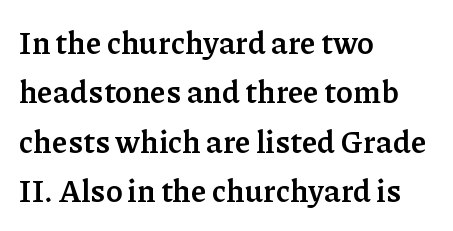
Q: Is the text bold? A: Yes.
Q: Is the text italic (slanted)? A: No, it is upright.
Q: Is the typeface a serif or a sans-serif typeface? A: Serif.
Q: Is the text underlined? A: No.
Q: How is the paragraph aligned? A: Left-aligned.
Q: Is the spacing between letters normal or unusually wide? A: Normal.
Q: Is the spacing between lines tight, normal or loose? A: Normal.
Q: Width (condensed, normal, or wide)? A: Normal.
Q: Stroke contrast? A: Low.
Q: x-height? A: Medium.
Q: Monospaced? A: No.
